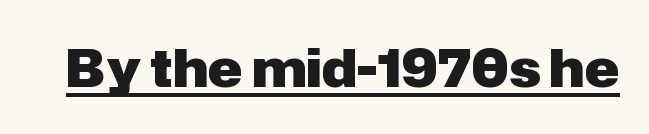
Q: Is the text bold? A: Yes.
Q: Is the text italic (slanted)? A: No, it is upright.
Q: Is the typeface a serif or a sans-serif typeface? A: Sans-serif.
Q: Is the text underlined? A: Yes.
Q: Is the spacing between letters normal or unusually wide? A: Normal.
Q: Width (condensed, normal, or wide)? A: Normal.
Q: Stroke contrast? A: Low.
Q: x-height? A: Medium.
Q: Monospaced? A: No.
